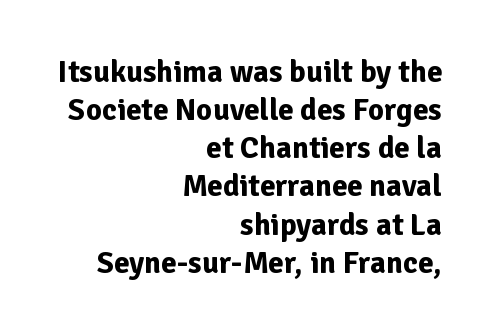
A typesetter would call this proportional, since set widths differ per character. In CSS terms this would be text-align: right. This sample uses a sans-serif face. I'd describe the lettering as bold — thick and assertive. The zone under the glyphs is completely vacant. It's the straight-up-and-down kind of type.
